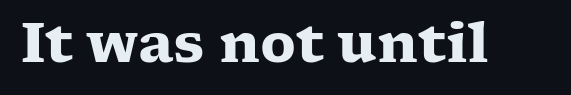
Font category for this specimen: serif. The rendering uses a bold face; every stroke is thick and dark. This is roman type, the default non-slanted kind. Type without underlining. This sample uses plain, unmodified letter spacing.
